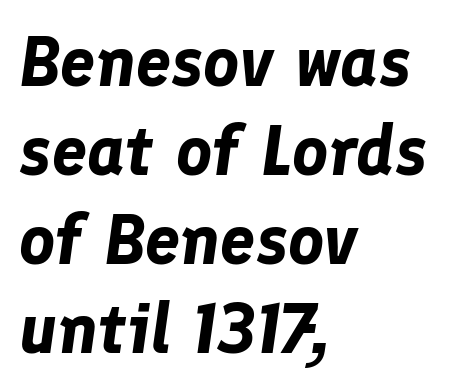
The image shows 70 px bold type, italic (leaning right); set left-aligned, normal line spacing (1.27x), normal letter spacing, not underlined; low stroke contrast and a medium x-height.
